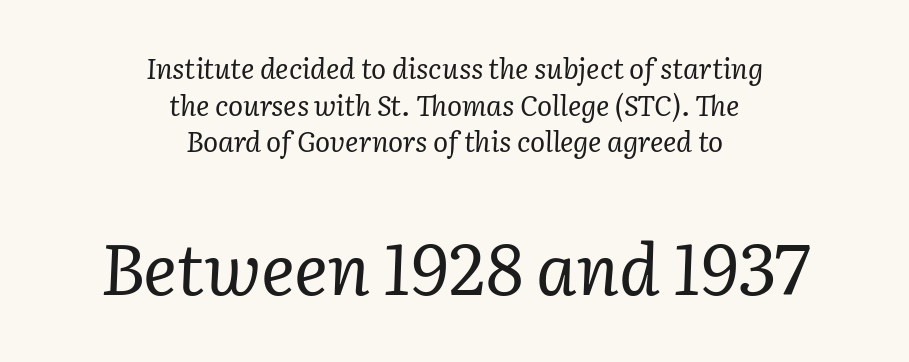
{"serif": "yes", "italic": "yes", "lean": "right", "slant_degrees": 2, "bold": "no", "weight": "regular", "width": "normal", "stroke_contrast": "low", "x_height": "medium", "monospaced": "no", "underline": "no", "align": "center", "line_spacing": "normal", "line_spacing_ratio": 1.31, "letter_spacing": "normal", "letter_spacing_em": 0.0, "larger_block": "second", "size_ratio": 2.54, "glyph_px": 71}
